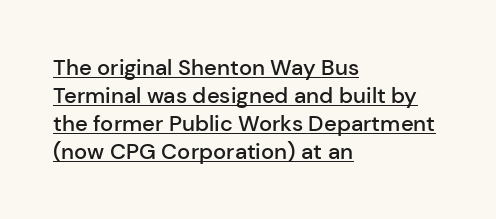
The specimen includes a rule beneath the text block's lines. The face used here is rendered with its standard letterfit. Heft: intermediate — a semibold. These lines sit exactly where default settings would place them.
